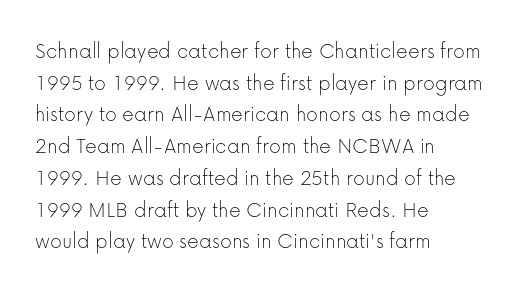
Q: Is the text bold? A: No.
Q: Is the text italic (slanted)? A: No, it is upright.
Q: Is the text underlined? A: No.
Q: How is the paragraph aligned? A: Left-aligned.
Q: Is the spacing between letters normal or unusually wide? A: Normal.
Q: Is the spacing between lines tight, normal or loose? A: Normal.
